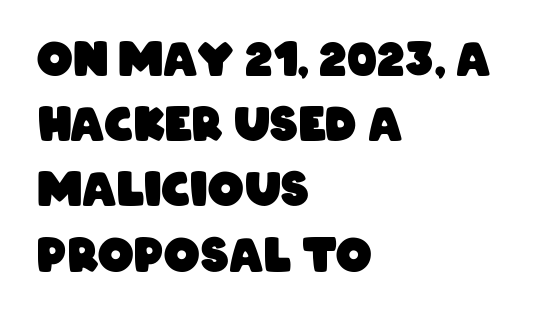
{"serif": "no", "bold": "yes", "weight": "heavy", "width": "condensed", "stroke_contrast": "low", "x_height": "large", "monospaced": "no", "underline": "no", "align": "left", "line_spacing": "normal", "line_spacing_ratio": 1.45, "letter_spacing": "normal", "letter_spacing_em": 0.0, "glyph_px": 45}
